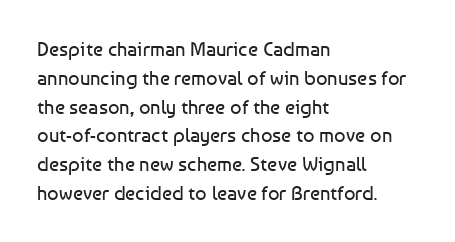
Q: Is the text bold? A: No.
Q: Is the text italic (slanted)? A: No, it is upright.
Q: Is the text underlined? A: No.
Q: How is the paragraph aligned? A: Left-aligned.
Q: Is the spacing between letters normal or unusually wide? A: Normal.
Q: Is the spacing between lines tight, normal or loose? A: Normal.
